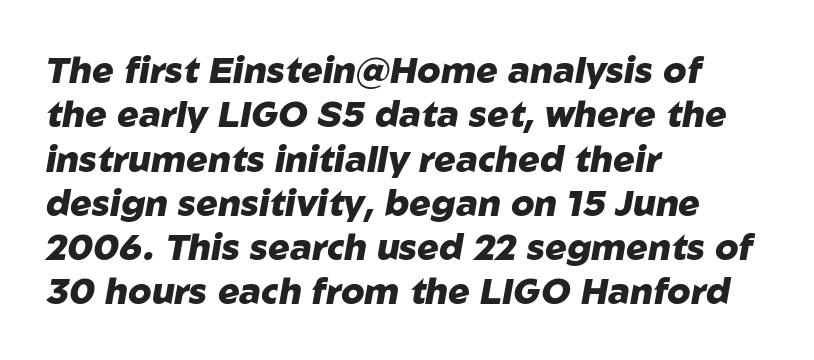
Set as a true bold cut, around the 700 mark. Each word holds together tightly as a unit, with standard inter-letter gaps. Left-aligned paragraph, ragged on the right. The passage shown is typed in a proportional face where columns would drift. Characters are canted at an angle relative to the baseline's perpendicular.
